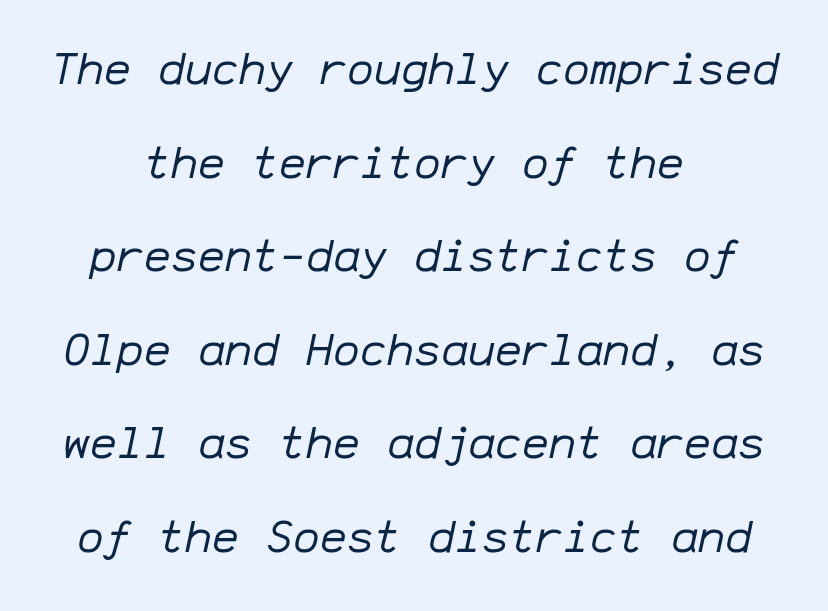
The image shows 45 px regular-weight type, italic (leaning right), monospaced; set centered, loose line spacing (2.08x), normal letter spacing, not underlined; low stroke contrast and a medium x-height.
